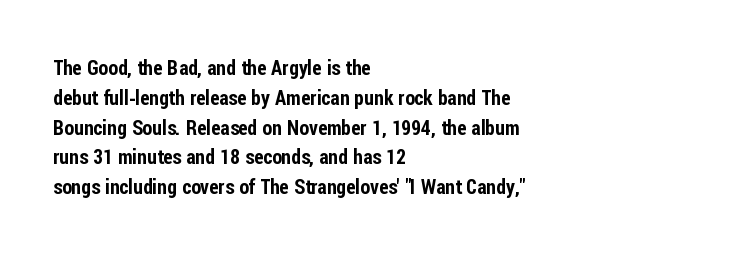
The image shows 20 px text type, upright; set left-aligned, normal line spacing (1.49x), normal letter spacing, not underlined.
